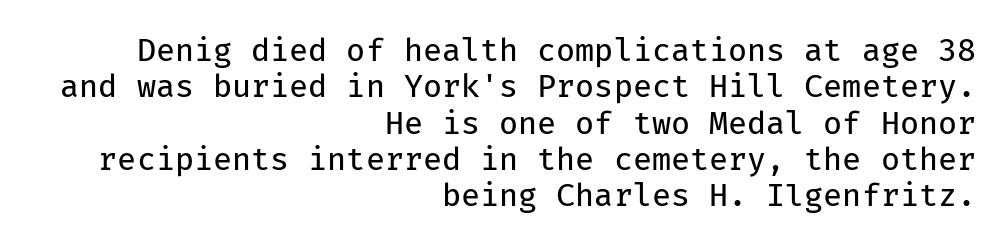
{"serif": "no", "italic": "no", "bold": "no", "weight": "regular", "width": "normal", "stroke_contrast": "low", "x_height": "medium", "monospaced": "yes", "underline": "no", "align": "right", "line_spacing_ratio": 1.17, "letter_spacing": "normal", "letter_spacing_em": 0.0, "glyph_px": 31}
